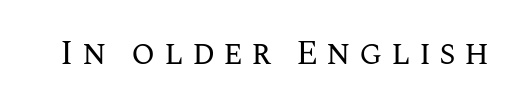
The image shows 34 px regular-weight type, upright; set unusually wide letter spacing (+0.24 em), not underlined; medium stroke contrast and a large x-height.
